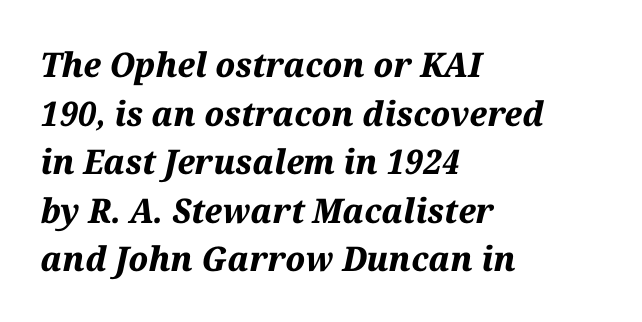
{"italic": "yes", "lean": "right", "slant_degrees": 12, "bold": "yes", "weight": "bold", "width": "normal", "stroke_contrast": "medium", "x_height": "medium", "monospaced": "no", "underline": "no", "align": "left", "line_spacing": "normal", "line_spacing_ratio": 1.43, "letter_spacing": "normal", "letter_spacing_em": 0.0, "glyph_px": 34}
